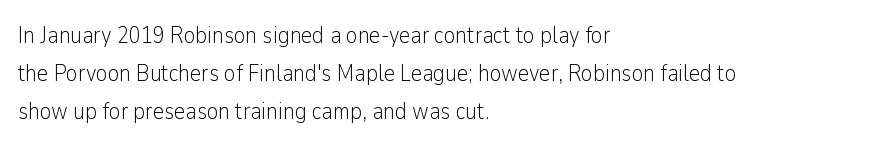
Q: Is the text bold? A: No.
Q: Is the text italic (slanted)? A: No, it is upright.
Q: Is the text underlined? A: No.
Q: How is the paragraph aligned? A: Left-aligned.
Q: Is the spacing between letters normal or unusually wide? A: Normal.
Q: Is the spacing between lines tight, normal or loose? A: Normal.
